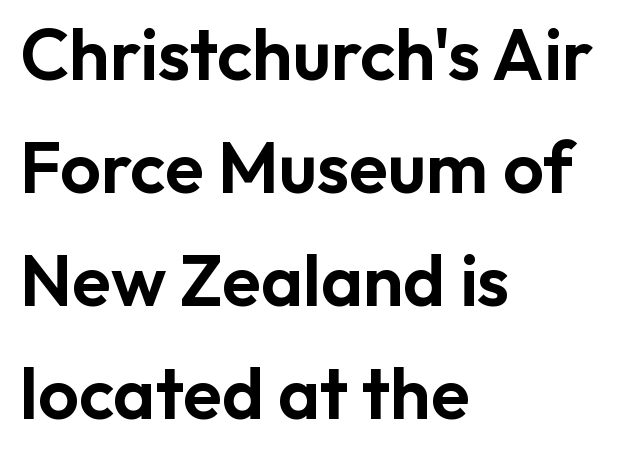
If you drew a ruler down the left edge, every line would touch it. The letters advance in unequal steps, a hallmark of proportional type. Unlike italic type, these characters show no tilt at all. This block has exactly the height ordinary leading produces. Observe the absence of serifs on each vertical stroke in this sample. The horizontal fit of the characters is conventional and even.
